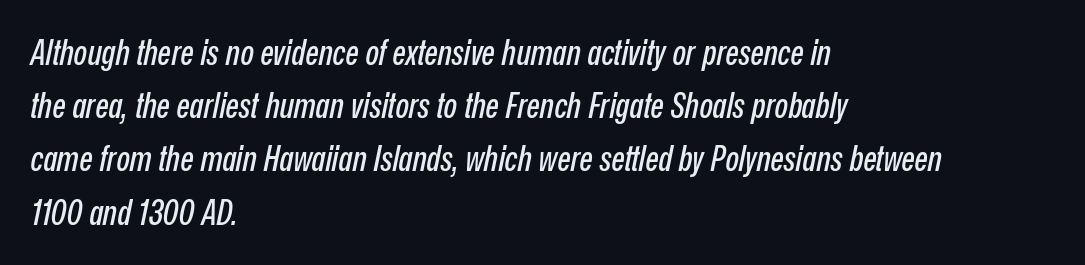
The image shows 35 px condensed type, italic (leaning right); set left-aligned, normal line spacing (1.52x), normal letter spacing, not underlined; low stroke contrast and a medium x-height.
